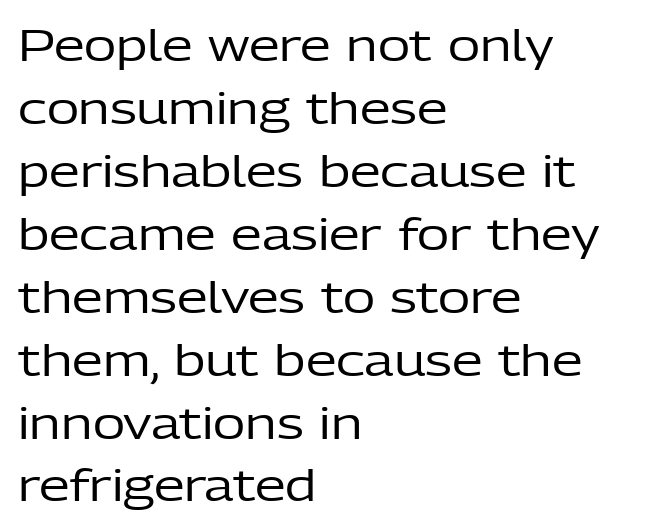
The image shows 44 px regular-weight sans-serif type, upright; set left-aligned, normal line spacing (1.43x), normal letter spacing, not underlined; low stroke contrast and a medium x-height.
